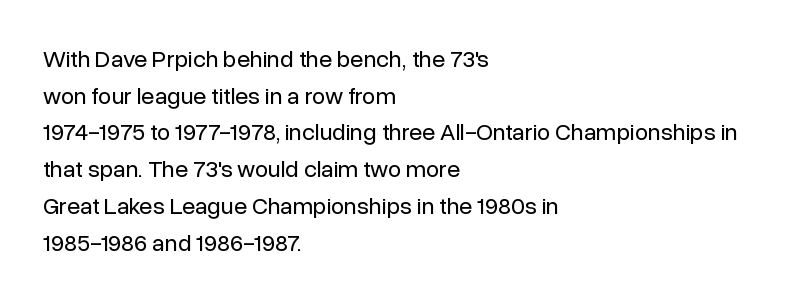
The image shows 24 px text type, upright; set left-aligned, normal line spacing (1.53x), normal letter spacing, not underlined.
